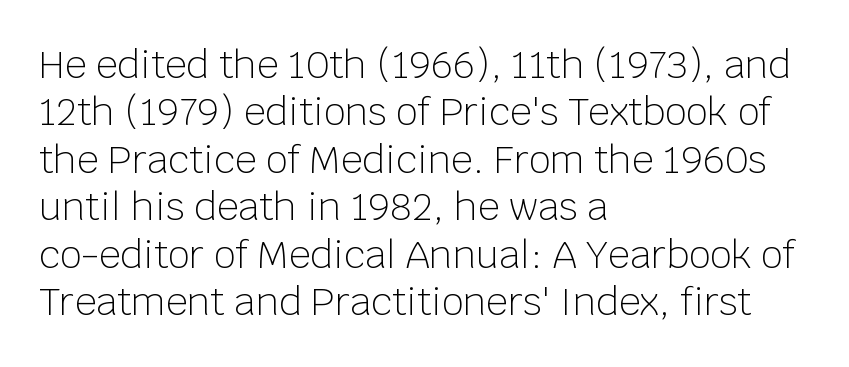
The image shows 38 px light sans-serif type, upright; set left-aligned, normal line spacing (1.25x), normal letter spacing, not underlined; low stroke contrast and a large x-height.
